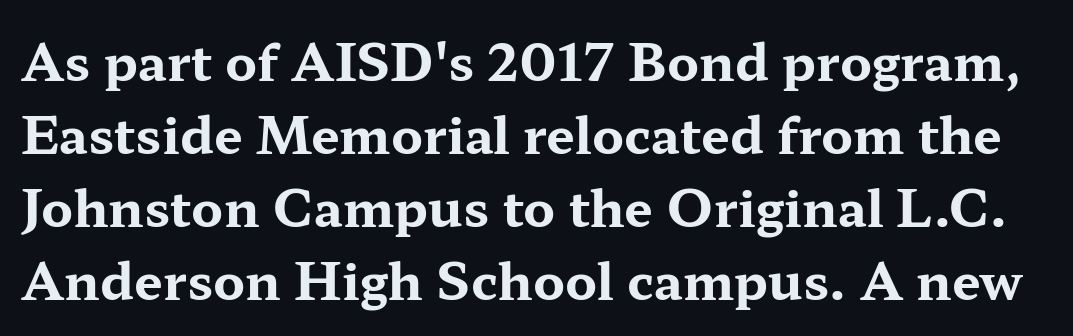
Q: Is the text bold? A: Yes.
Q: Is the text italic (slanted)? A: No, it is upright.
Q: Is the typeface a serif or a sans-serif typeface? A: Serif.
Q: Is the text underlined? A: No.
Q: Is the spacing between letters normal or unusually wide? A: Normal.
Q: Is the spacing between lines tight, normal or loose? A: Normal.
Q: Width (condensed, normal, or wide)? A: Wide.
Q: Stroke contrast? A: Medium.
Q: x-height? A: Medium.
Q: Monospaced? A: No.
